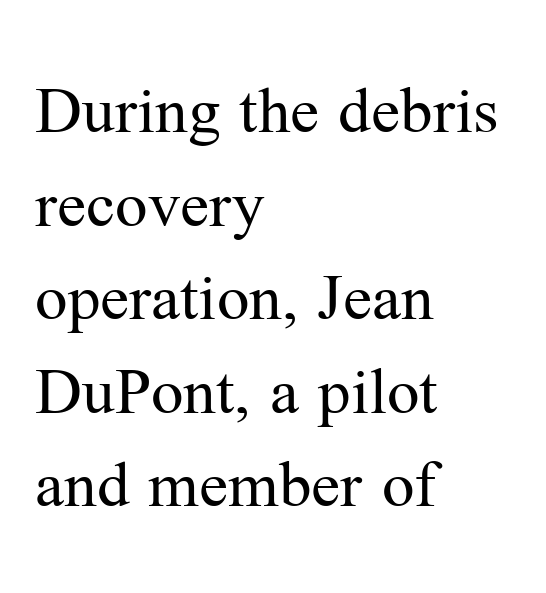
Q: Is the text bold? A: No.
Q: Is the text italic (slanted)? A: No, it is upright.
Q: Is the typeface a serif or a sans-serif typeface? A: Serif.
Q: Is the text underlined? A: No.
Q: How is the paragraph aligned? A: Left-aligned.
Q: Is the spacing between letters normal or unusually wide? A: Normal.
Q: Is the spacing between lines tight, normal or loose? A: Normal.
Q: Width (condensed, normal, or wide)? A: Normal.
Q: Stroke contrast? A: Medium.
Q: x-height? A: Medium.
Q: Monospaced? A: No.
